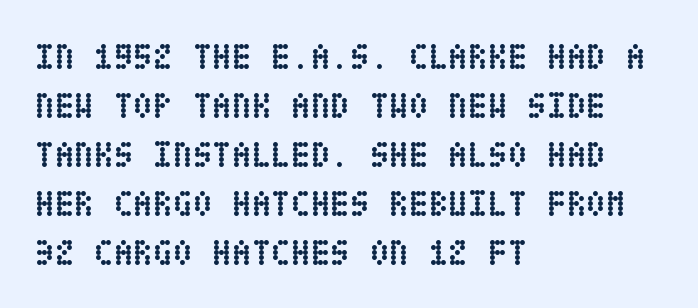
The image shows 36 px semibold, condensed type, upright; set left-aligned, normal line spacing (1.36x), normal letter spacing, not underlined; low stroke contrast and a large x-height.
